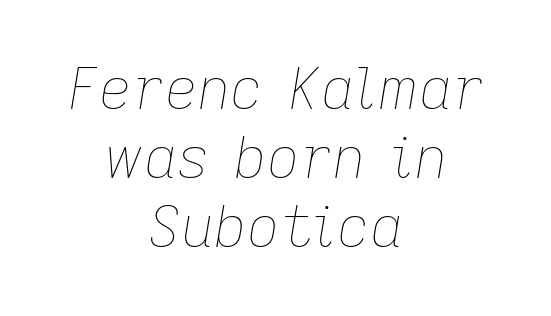
If you drew a line through each stem, it would be angled. Here the glyphs are tracked normally, forming tight word shapes. The typesetter chose a symmetrical, centered arrangement here. Nobody drew a line under any word here. The letters advance in unequal steps, a hallmark of proportional type. Heaviness? Minimal to ordinary, like unemphasized prose.
